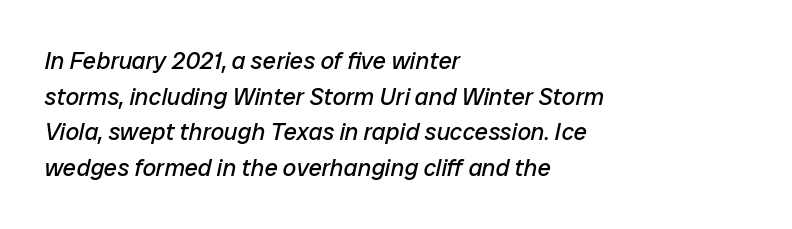
Letters rest on an invisible, unmarked baseline. Quick note: interline space is typical. Posture: slanted. The passage is arranged the way most books set body copy — flush left. Is the stroke heavy? The answer is a plain regular-or-lighter.
